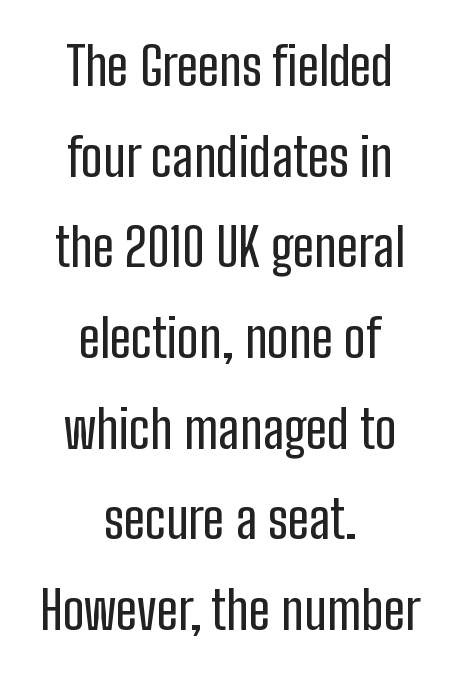
{"serif": "no", "italic": "no", "width": "condensed", "stroke_contrast": "low", "x_height": "medium", "monospaced": "no", "underline": "no", "align": "center", "line_spacing_ratio": 1.71, "letter_spacing": "normal", "letter_spacing_em": 0.0, "glyph_px": 53}
